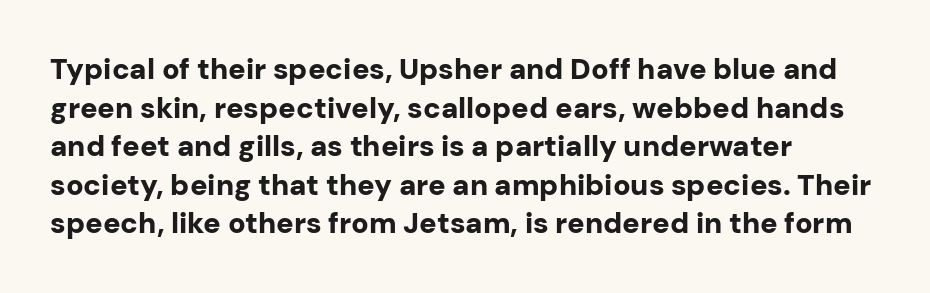
Words appear dense and cohesive because spacing is normal. Vertical strokes here are truly vertical. This is heavy type, rendered in bold. Proportional: the letters do not fall into vertical columns. The type family on display is of the sans-serif kind.
